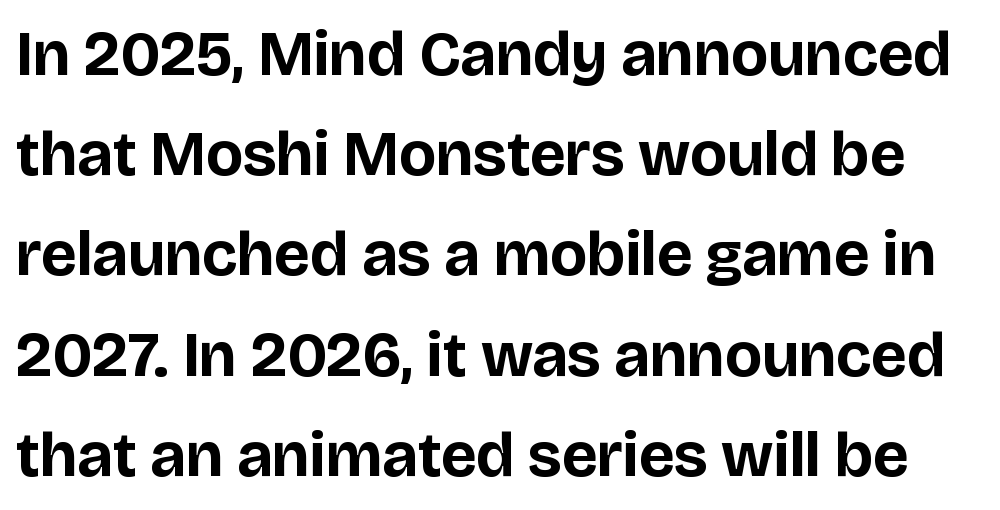
The letters advance in unequal steps, a hallmark of proportional type. The face used here has the dense, thick strokes of a bold. Does the leading feel generous? No, just average. Does the type have serifs? No, each stem ends abruptly. Compared with typical body copy, the letter spacing here is the same. Check under the words: just untouched page.
